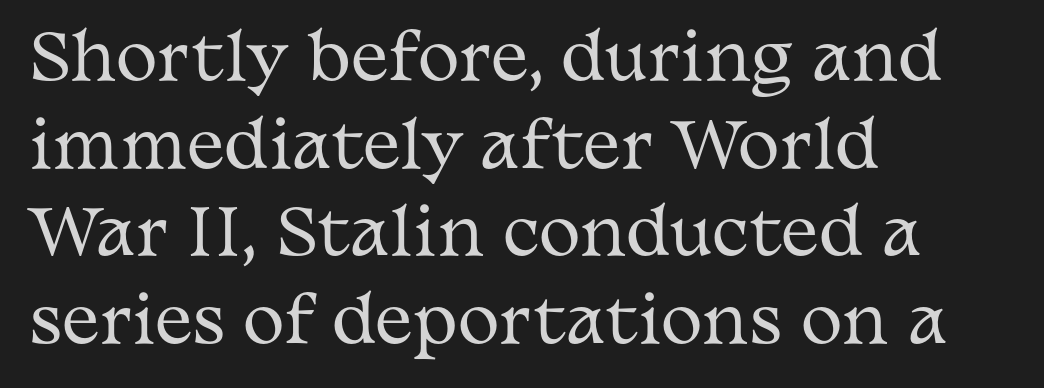
Q: Is the text bold? A: No.
Q: Is the text italic (slanted)? A: No, it is upright.
Q: Is the typeface a serif or a sans-serif typeface? A: Serif.
Q: Is the text underlined? A: No.
Q: How is the paragraph aligned? A: Left-aligned.
Q: Is the spacing between letters normal or unusually wide? A: Normal.
Q: Is the spacing between lines tight, normal or loose? A: Normal.
Q: Width (condensed, normal, or wide)? A: Wide.
Q: Stroke contrast? A: Medium.
Q: x-height? A: Medium.
Q: Monospaced? A: No.
